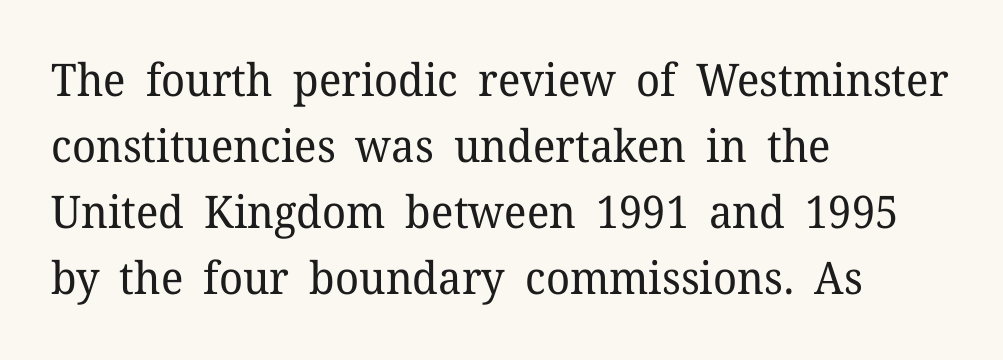
{"serif": "yes", "italic": "no", "bold": "no", "weight": "regular", "width": "normal", "stroke_contrast": "low", "x_height": "medium", "monospaced": "no", "underline": "no", "align": "left", "line_spacing": "normal", "line_spacing_ratio": 1.47, "letter_spacing": "normal", "letter_spacing_em": 0.0, "glyph_px": 45}
